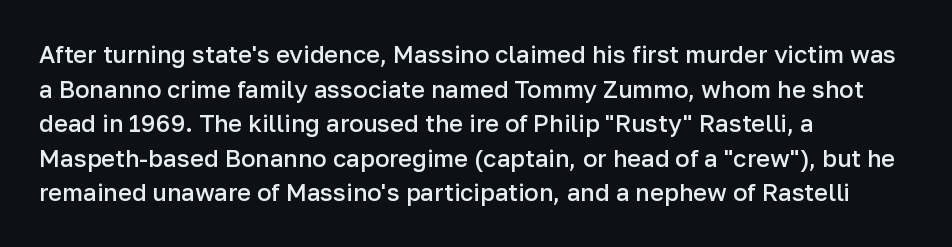
{"italic": "no", "bold": "semi", "underline": "no", "align": "left", "line_spacing": "normal", "line_spacing_ratio": 1.44, "letter_spacing": "normal", "letter_spacing_em": 0.0, "glyph_px": 24}
